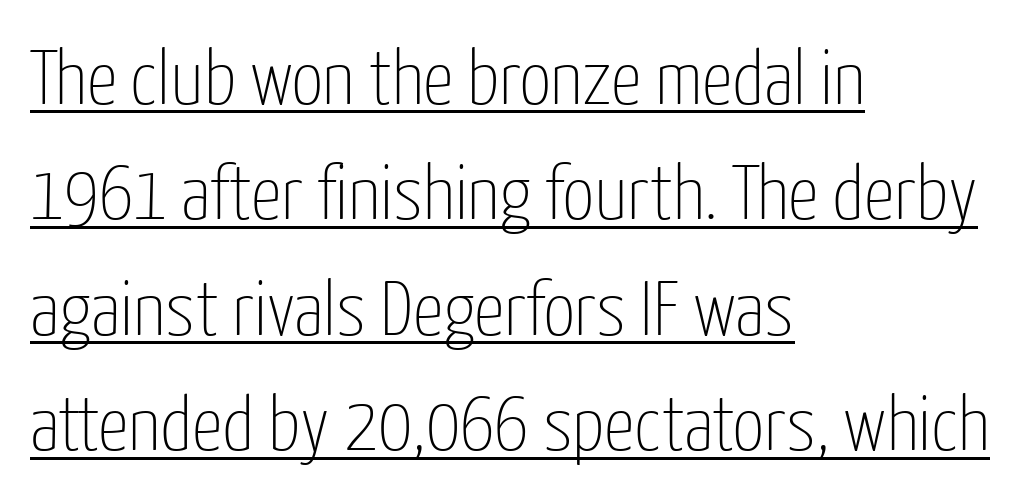
{"serif": "no", "italic": "no", "bold": "no", "weight": "thin", "width": "condensed", "stroke_contrast": "low", "x_height": "medium", "monospaced": "no", "underline": "yes", "align": "left", "line_spacing": "normal", "line_spacing_ratio": 1.5, "letter_spacing": "normal", "letter_spacing_em": 0.0, "glyph_px": 77}
